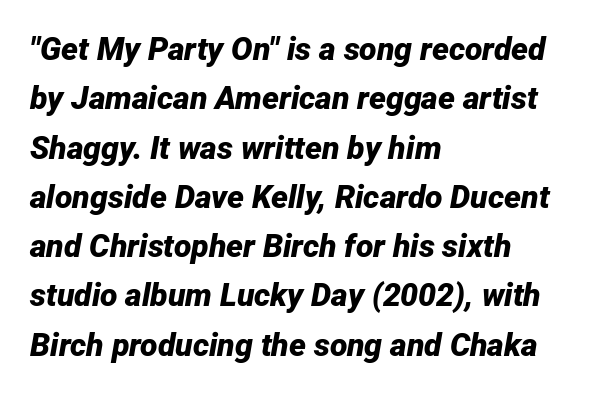
The image shows 32 px bold type, italic (leaning right); set left-aligned, normal line spacing (1.54x), normal letter spacing, not underlined; low stroke contrast and a medium x-height.
